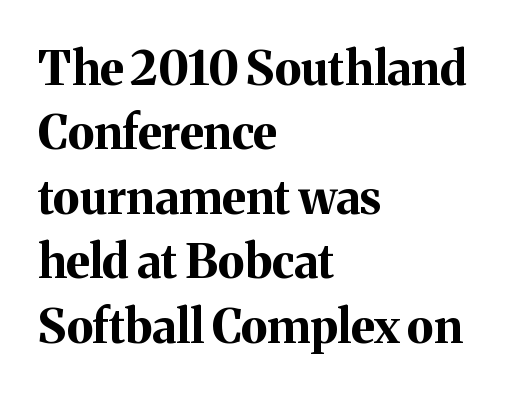
A roman cut, with each character standing at attention. The letters advance in unequal steps, a hallmark of proportional type. The rows are spaced the way most documents space them. Leftover space on each line is placed entirely after the last word. Glance below the letters and you will spot only blank space.
